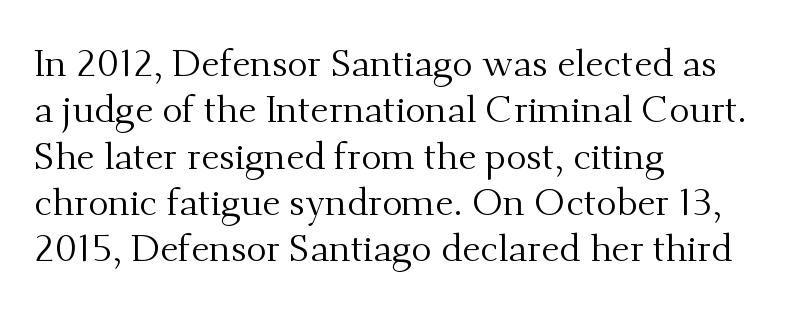
Q: Is the text bold? A: No.
Q: Is the text italic (slanted)? A: No, it is upright.
Q: Is the typeface a serif or a sans-serif typeface? A: Serif.
Q: Is the text underlined? A: No.
Q: How is the paragraph aligned? A: Left-aligned.
Q: Is the spacing between letters normal or unusually wide? A: Normal.
Q: Width (condensed, normal, or wide)? A: Normal.
Q: Stroke contrast? A: Medium.
Q: x-height? A: Small.
Q: Monospaced? A: No.
